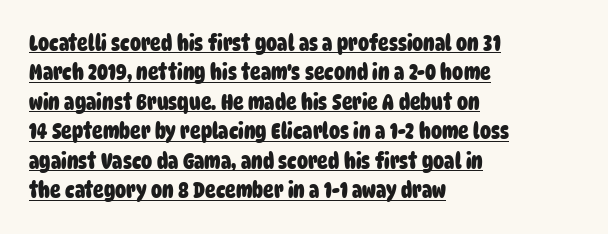
What stands out about the letter spacing? Nothing — it is the standard amount. Honestly, the row spacing looks completely unremarkable. The words here are underlined. Does the copy run flush right? No — it runs flush left. Compared with an ordinary text face, these strokes are far heavier — a full bold.
